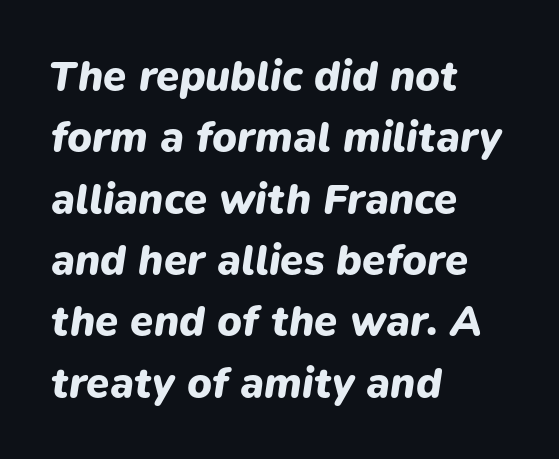
Italic? Definitely — the glyphs are oblique. Line beginnings align vertically; line endings do not. Notice how thick the strokes are: this is what a full bold looks like. This sample uses plain, unmodified letter spacing. Looks like regular typesetting: each glyph gets only the width it needs. Check the space under the baseline: it is left empty.
